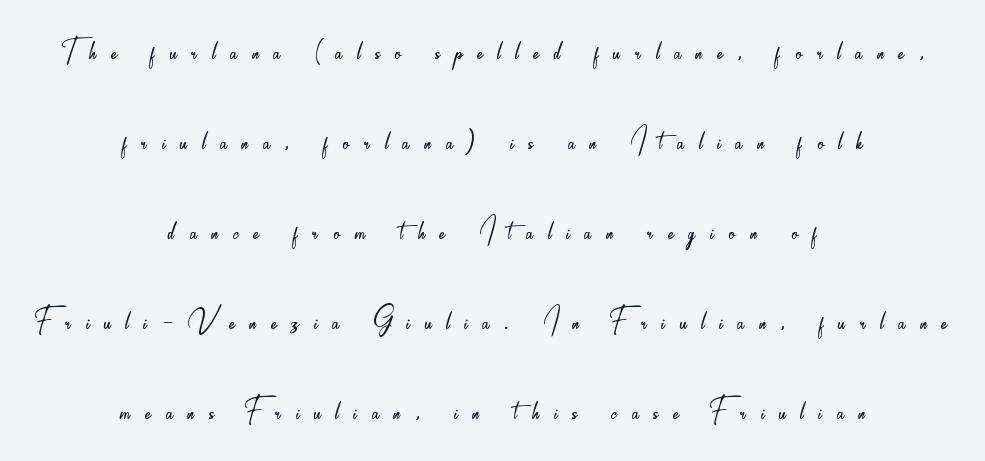
There is plenty of visible air inserted between adjacent glyphs. Has an underline been added? It has not. Is this a fixed-width face? No — the glyphs have proportional, varying widths. In terms of leading, this rendering errs on the spacious side.
